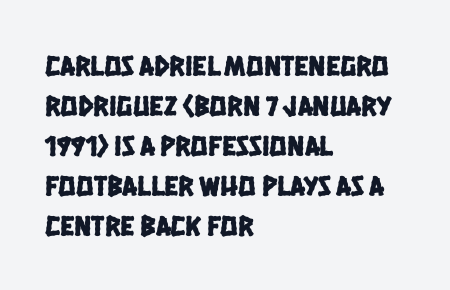
{"serif": "no", "width": "condensed", "stroke_contrast": "low", "x_height": "large", "monospaced": "no", "underline": "no", "align": "left", "line_spacing": "normal", "line_spacing_ratio": 1.38, "letter_spacing": "normal", "letter_spacing_em": 0.0, "glyph_px": 29}
